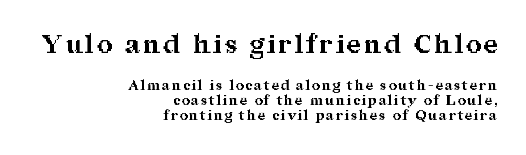
Q: Is the text bold? A: Yes.
Q: Is the text italic (slanted)? A: No, it is upright.
Q: Is the text underlined? A: No.
Q: How is the paragraph aligned? A: Right-aligned.
Q: Is the spacing between lines tight, normal or loose? A: Tight.
Q: Which block of text is set in a larger size, the first (top) or the second (bottom)? A: The first (top) one.
